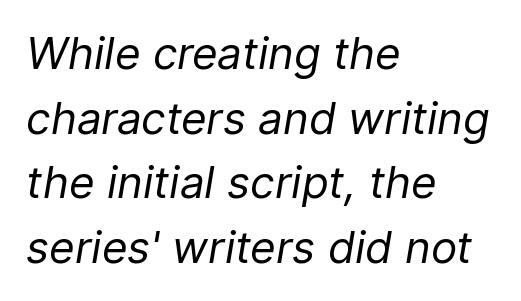
{"italic": "yes", "lean": "right", "slant_degrees": 9, "bold": "no", "weight": "regular", "width": "normal", "stroke_contrast": "low", "x_height": "medium", "monospaced": "no", "underline": "no", "align": "left", "line_spacing": "normal", "line_spacing_ratio": 1.47, "letter_spacing": "normal", "letter_spacing_em": 0.0, "glyph_px": 44}
